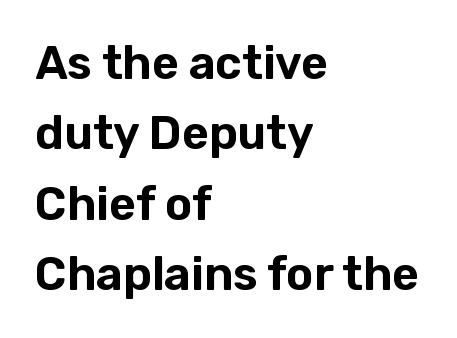
The image shows 46 px sans-serif type, upright; set left-aligned, normal line spacing (1.53x), normal letter spacing, not underlined; low stroke contrast and a medium x-height.
